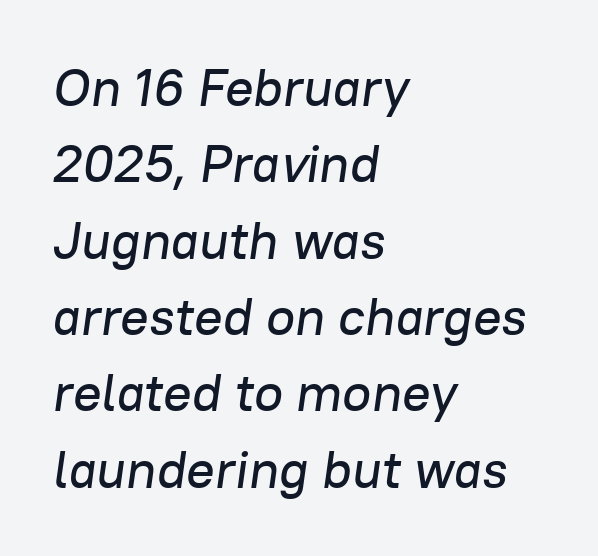
The specimen reads as italic at a glance. Character widths vary here, with narrow letters taking less room than wide ones. Glyph-to-glyph distance matches everyday printed text. Compared with a centered layout, this one pins lines to the left instead.
